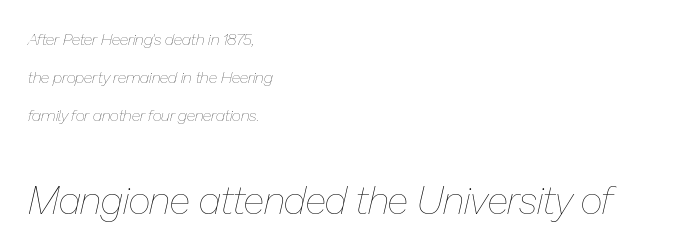
The image shows 39 px thin type, italic (leaning right); set left-aligned, loose line spacing (2.39x), normal letter spacing, not underlined; the second (bottom) block is 2.44x larger; low stroke contrast and a medium x-height.
